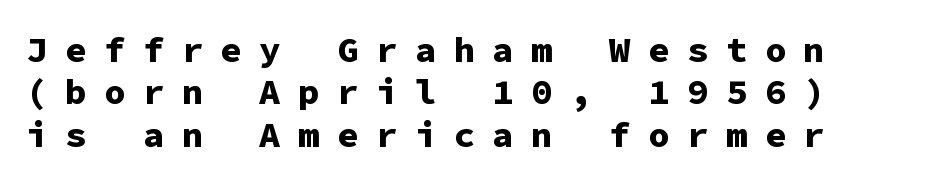
Q: Is the text bold? A: Yes.
Q: Is the text italic (slanted)? A: No, it is upright.
Q: Is the typeface a serif or a sans-serif typeface? A: Sans-serif.
Q: Is the text underlined? A: No.
Q: Is the spacing between letters normal or unusually wide? A: Unusually wide.
Q: Width (condensed, normal, or wide)? A: Normal.
Q: Stroke contrast? A: Low.
Q: x-height? A: Medium.
Q: Monospaced? A: Yes.
